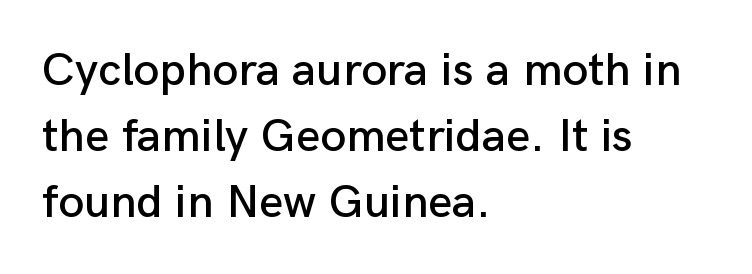
Q: Is the text italic (slanted)? A: No, it is upright.
Q: Is the typeface a serif or a sans-serif typeface? A: Sans-serif.
Q: Is the text underlined? A: No.
Q: How is the paragraph aligned? A: Left-aligned.
Q: Is the spacing between letters normal or unusually wide? A: Normal.
Q: Is the spacing between lines tight, normal or loose? A: Normal.
Q: Width (condensed, normal, or wide)? A: Normal.
Q: Stroke contrast? A: Low.
Q: x-height? A: Medium.
Q: Monospaced? A: No.
